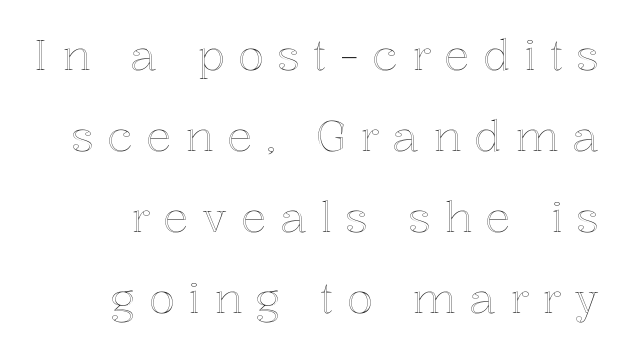
{"italic": "no", "width": "normal", "x_height": "medium", "monospaced": "no", "underline": "no", "line_spacing_ratio": 1.88, "letter_spacing": "wide", "letter_spacing_em": 0.31, "glyph_px": 43}
